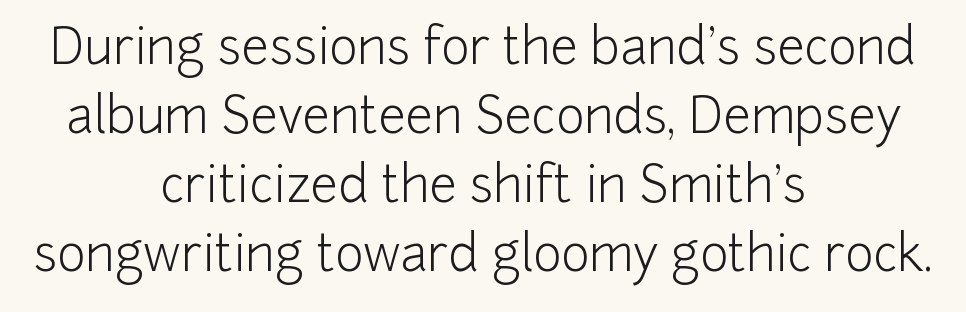
The image shows 49 px light sans-serif type, upright; set centered, normal line spacing (1.41x), normal letter spacing, not underlined; low stroke contrast and a medium x-height.
